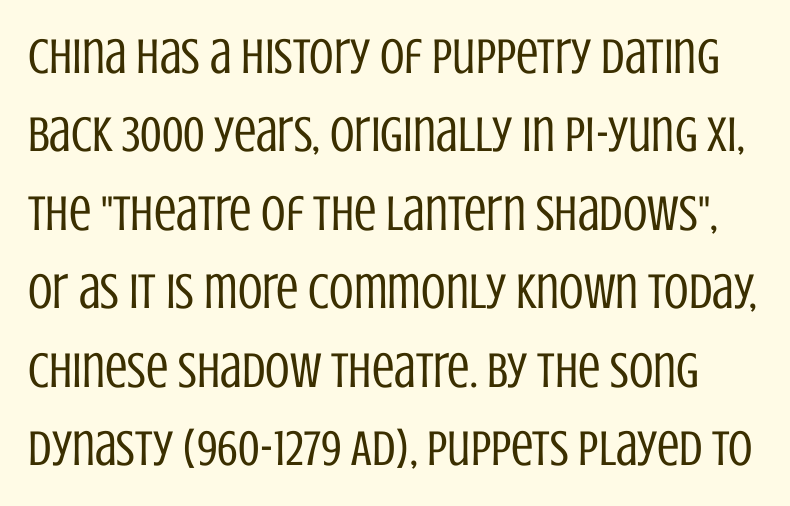
{"serif": "no", "italic": "no", "bold": "no", "weight": "regular", "width": "condensed", "stroke_contrast": "low", "x_height": "large", "monospaced": "no", "underline": "no", "line_spacing": "normal", "line_spacing_ratio": 1.57, "letter_spacing": "normal", "letter_spacing_em": 0.0, "glyph_px": 50}
